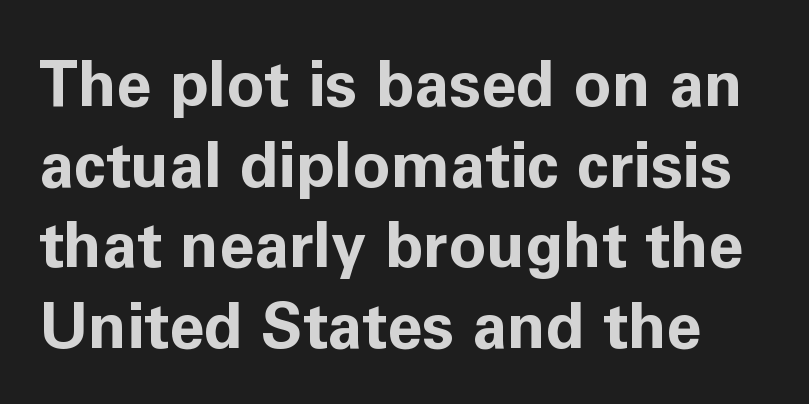
{"serif": "no", "italic": "no", "bold": "yes", "weight": "bold", "width": "normal", "stroke_contrast": "low", "x_height": "medium", "monospaced": "no", "underline": "no", "line_spacing": "normal", "line_spacing_ratio": 1.28, "letter_spacing": "normal", "letter_spacing_em": 0.0, "glyph_px": 63}
